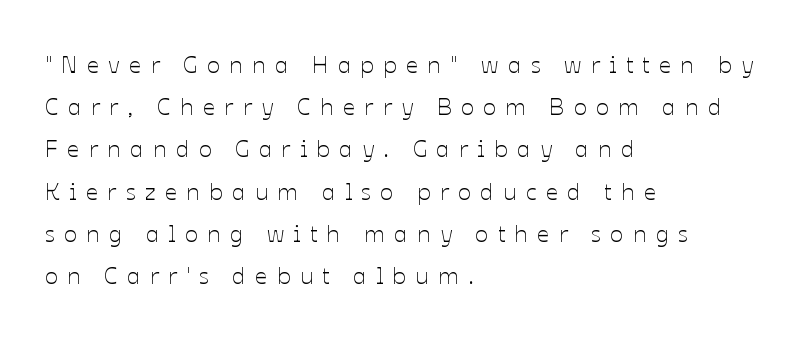
Q: Is the text bold? A: No.
Q: Is the text italic (slanted)? A: No, it is upright.
Q: Is the text underlined? A: No.
Q: How is the paragraph aligned? A: Left-aligned.
Q: Is the spacing between letters normal or unusually wide? A: Unusually wide.
